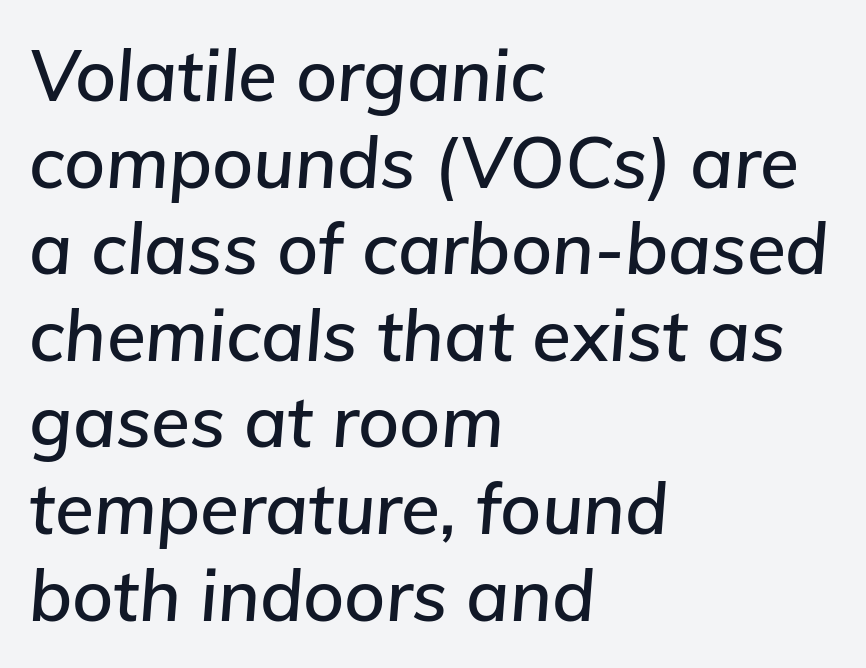
The image shows 71 px text type, italic (leaning right); set left-aligned, line spacing 1.22x, normal letter spacing, not underlined; low stroke contrast and a medium x-height.
